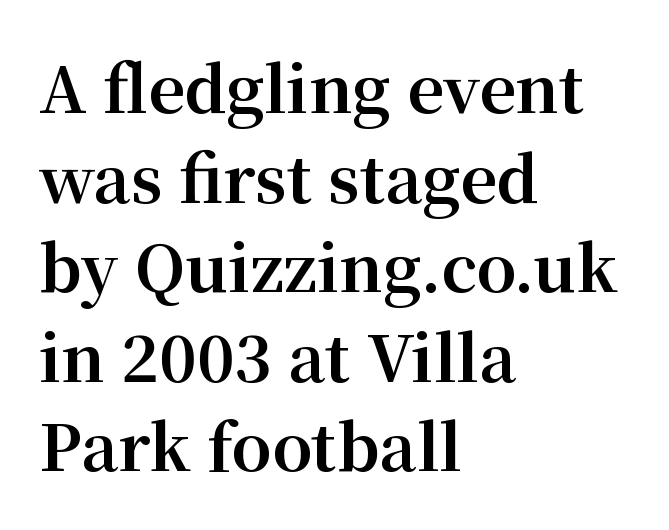
Chunky letters — that's bold for sure. One-word summary of the alignment: left. Characters remain perfectly vertical along every line. What stands out about the letter spacing? Nothing — it is the standard amount. Letterform terminals end in serifs throughout the passage.
